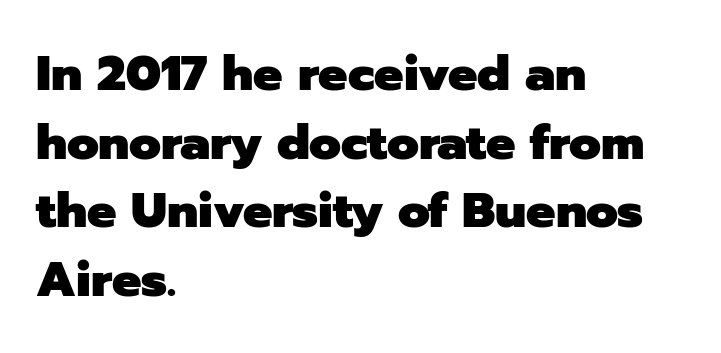
The image shows 49 px heavy sans-serif type, upright; set left-aligned, normal line spacing (1.4x), normal letter spacing, not underlined; low stroke contrast and a medium x-height.
